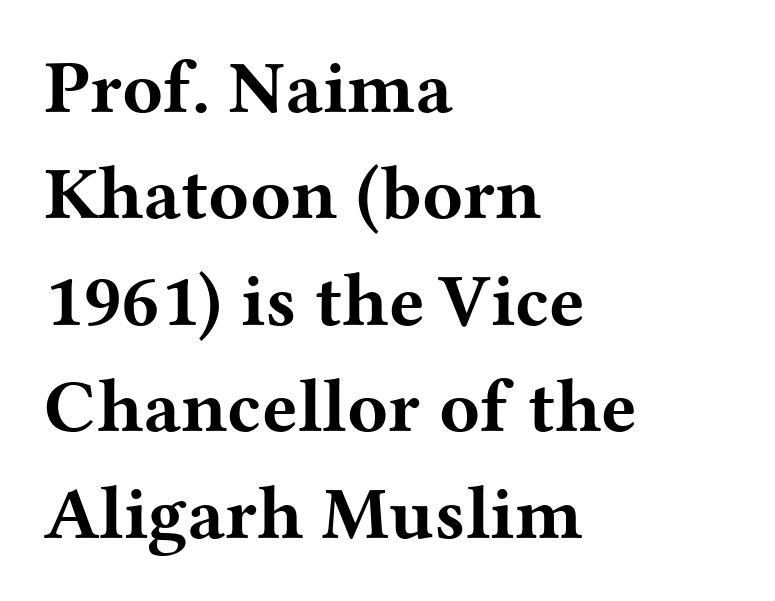
In terms of letterspacing, this is plain default setting. The strip under each line holds only bare page. Observe the serifs anchoring each vertical stroke in this sample. Each letter keeps its own natural width here, so spacing adapts to shape. Regarding leading, the lines here are spaced in the standard way.
